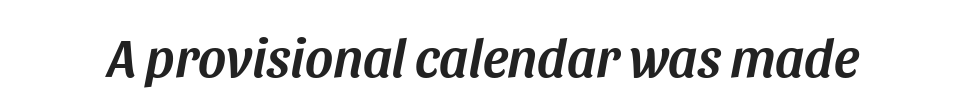
The string is rendered with underlining switched off. These lines are rendered in a variable-pitch font. Posture: slanted. This rendering leaves character spacing at its baseline value.
